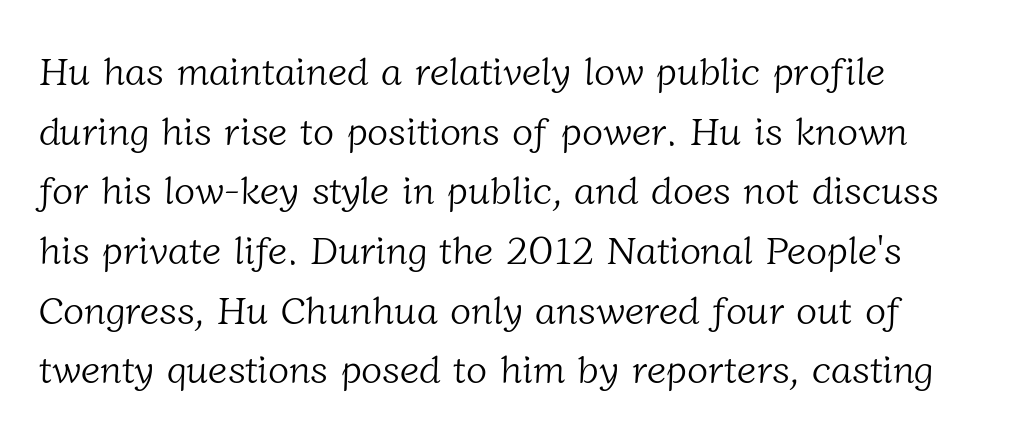
These lines are composed in type with serifs. The face used here is rendered with its standard letterfit. Proportional: the letters do not fall into vertical columns. This sample keeps an unexceptional amount of space between lines. The cut favours lightness, reaching ordinary text weight at its darkest. No word sits above an underline.
